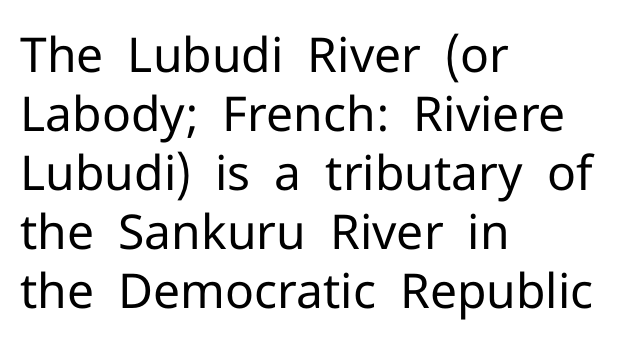
Q: Is the text bold? A: No.
Q: Is the text italic (slanted)? A: No, it is upright.
Q: Is the typeface a serif or a sans-serif typeface? A: Sans-serif.
Q: Is the text underlined? A: No.
Q: How is the paragraph aligned? A: Left-aligned.
Q: Is the spacing between letters normal or unusually wide? A: Normal.
Q: Width (condensed, normal, or wide)? A: Normal.
Q: Stroke contrast? A: Low.
Q: x-height? A: Medium.
Q: Monospaced? A: No.
